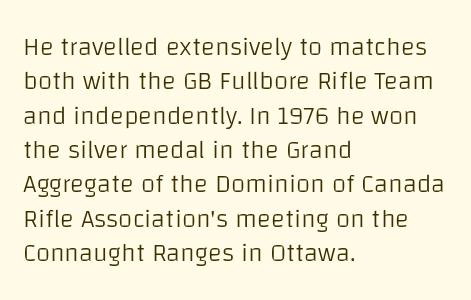
The image shows 26 px text type, upright; set left-aligned, normal line spacing (1.32x), normal letter spacing, not underlined.
